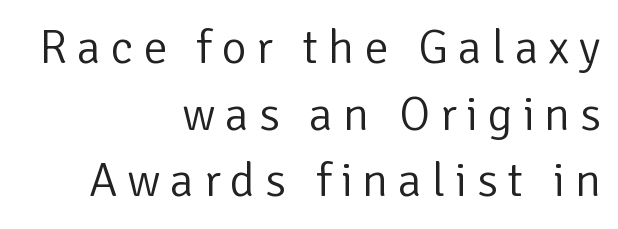
Q: Is the text bold? A: No.
Q: Is the text italic (slanted)? A: No, it is upright.
Q: Is the typeface a serif or a sans-serif typeface? A: Sans-serif.
Q: Is the text underlined? A: No.
Q: How is the paragraph aligned? A: Right-aligned.
Q: Is the spacing between letters normal or unusually wide? A: Unusually wide.
Q: Is the spacing between lines tight, normal or loose? A: Normal.
Q: Width (condensed, normal, or wide)? A: Normal.
Q: Stroke contrast? A: Low.
Q: x-height? A: Medium.
Q: Monospaced? A: No.
